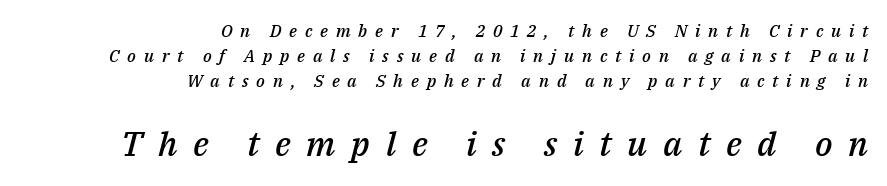
{"italic": "yes", "lean": "right", "slant_degrees": 14, "bold": "semi", "weight": "semibold", "width": "normal", "stroke_contrast": "medium", "x_height": "medium", "monospaced": "no", "underline": "no", "align": "right", "line_spacing": "normal", "line_spacing_ratio": 1.47, "letter_spacing": "wide", "letter_spacing_em": 0.46, "larger_block": "second", "size_ratio": 2.0, "glyph_px": 34}
